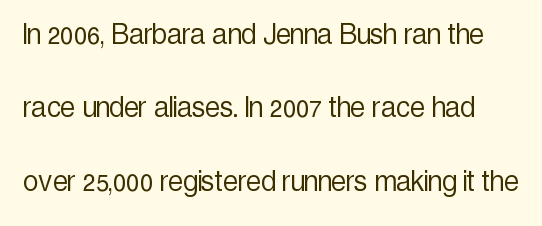
{"serif": "no", "italic": "no", "bold": "no", "weight": "light", "width": "condensed", "x_height": "medium", "monospaced": "no", "underline": "no", "line_spacing": "loose", "line_spacing_ratio": 2.16, "letter_spacing": "normal", "letter_spacing_em": 0.0, "glyph_px": 34}
